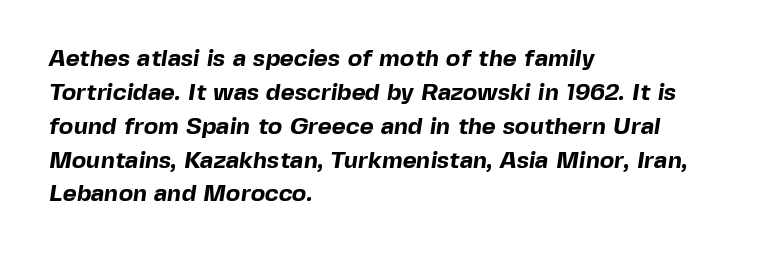
{"bold": "yes", "underline": "no", "align": "left", "line_spacing": "normal", "line_spacing_ratio": 1.41, "letter_spacing": "normal", "letter_spacing_em": 0.0, "glyph_px": 24}
